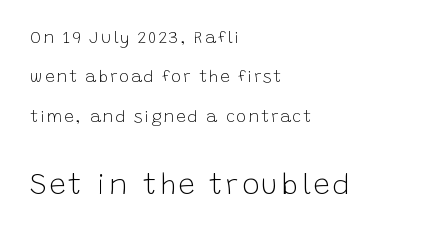
{"serif": "no", "italic": "no", "bold": "no", "weight": "light", "width": "normal", "stroke_contrast": "low", "x_height": "large", "monospaced": "no", "underline": "no", "align": "left", "line_spacing": "loose", "line_spacing_ratio": 2.32, "larger_block": "second", "size_ratio": 1.71, "glyph_px": 29}
